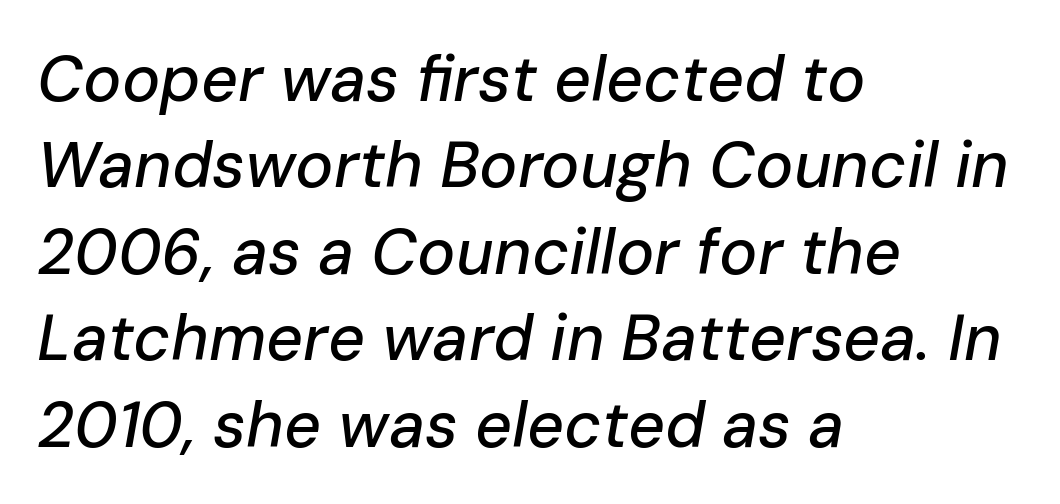
Lines of text with bare space underneath. The paragraph shown leans on its left margin. The rendering uses natural spacing where letterforms have individual widths. Nobody touched the tracking dial on this one. Baseline-to-baseline distance is the conventional proportion of letter height.
